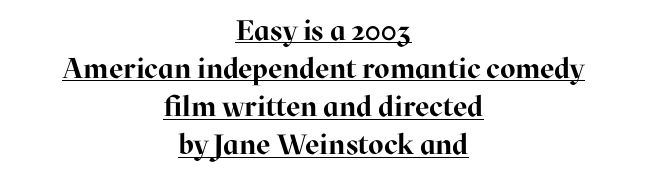
{"serif": "yes", "italic": "no", "bold": "yes", "weight": "bold", "width": "normal", "stroke_contrast": "high", "x_height": "medium", "monospaced": "no", "underline": "yes", "align": "center", "line_spacing": "normal", "line_spacing_ratio": 1.36, "letter_spacing": "normal", "letter_spacing_em": 0.0, "glyph_px": 28}
